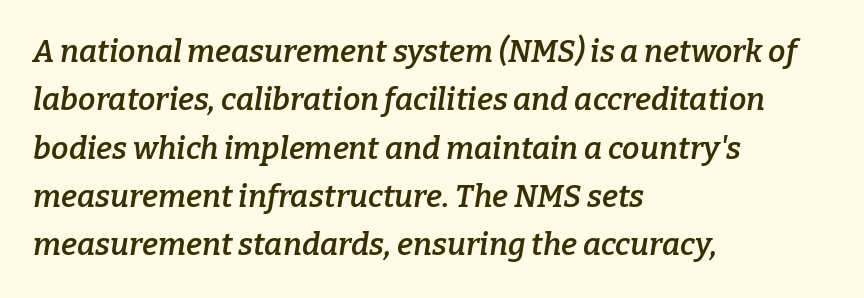
The passage shown is not underscored anywhere. The strokes are fattened partway — semibold, not bold. Honestly, the row spacing looks completely unremarkable. The tracking reads as untouched default to a designer's eye. Looks like regular typesetting: each glyph gets only the width it needs.
